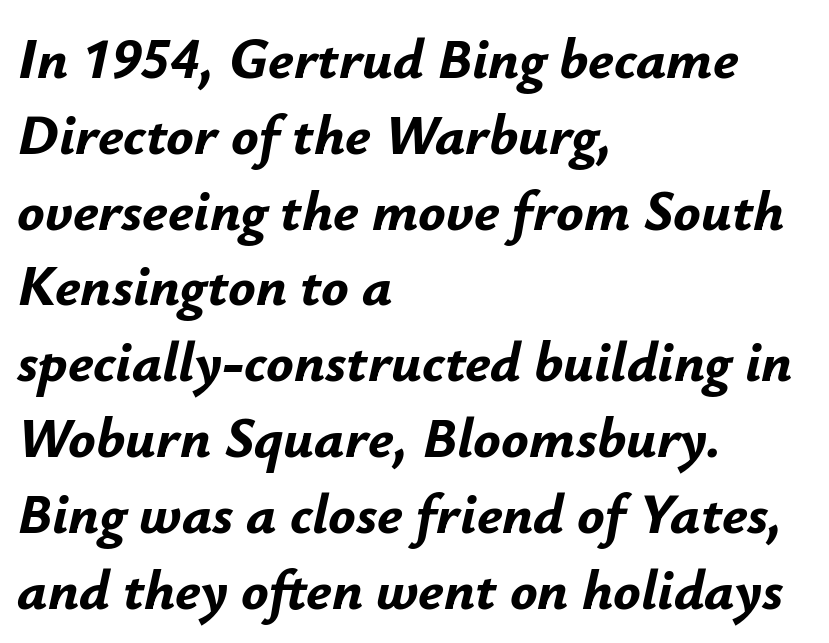
Q: Is the text bold? A: Yes.
Q: Is the text italic (slanted)? A: Yes, it leans right by about 12 degrees.
Q: Is the text underlined? A: No.
Q: How is the paragraph aligned? A: Left-aligned.
Q: Is the spacing between letters normal or unusually wide? A: Normal.
Q: Is the spacing between lines tight, normal or loose? A: Normal.
Q: Width (condensed, normal, or wide)? A: Normal.
Q: Stroke contrast? A: Low.
Q: x-height? A: Small.
Q: Monospaced? A: No.
